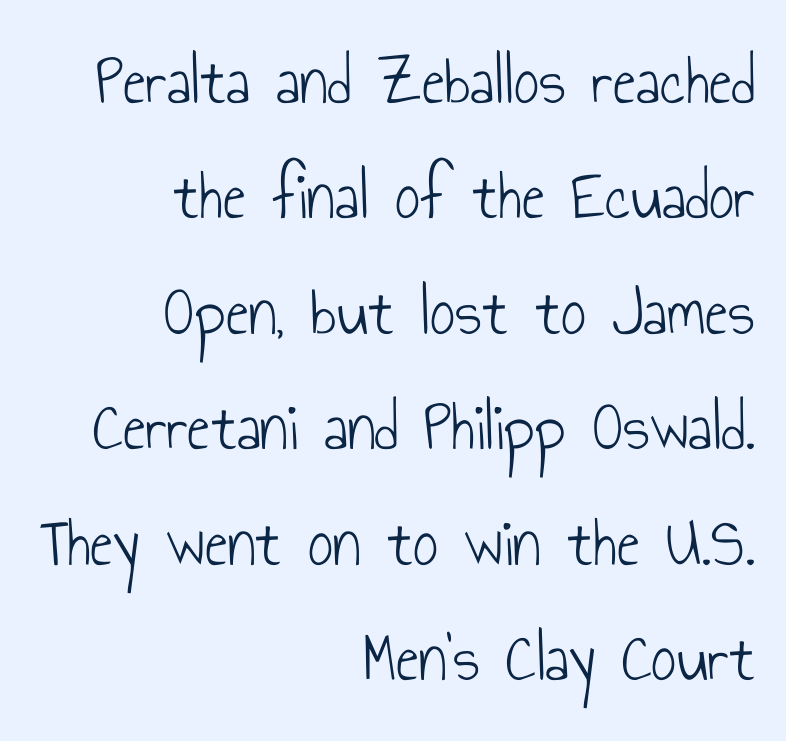
Upright lettering throughout. Quick note: underline off. Compared with a typical body face, this is equally light or lighter still. There is no visible air inserted between adjacent glyphs. The lines are quadded right.
